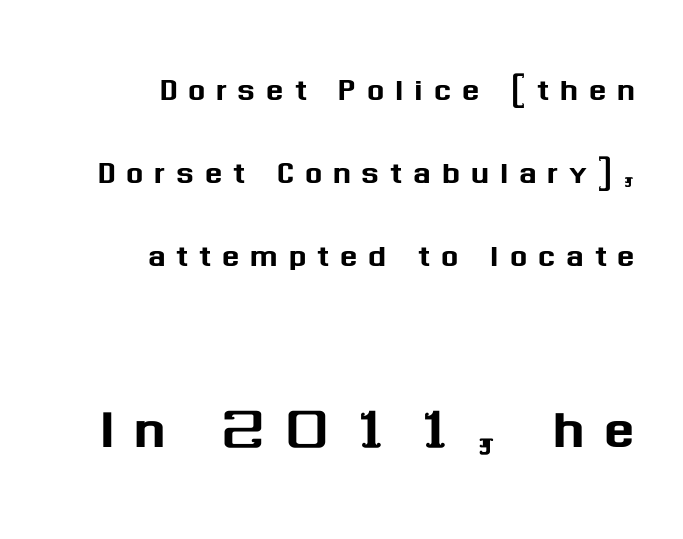
{"serif": "no", "italic": "no", "width": "normal", "stroke_contrast": "medium", "x_height": "medium", "monospaced": "no", "underline": "no", "align": "right", "line_spacing": "loose", "line_spacing_ratio": 2.03, "letter_spacing": "wide", "letter_spacing_em": 0.26, "larger_block": "second", "size_ratio": 1.76, "glyph_px": 72}
